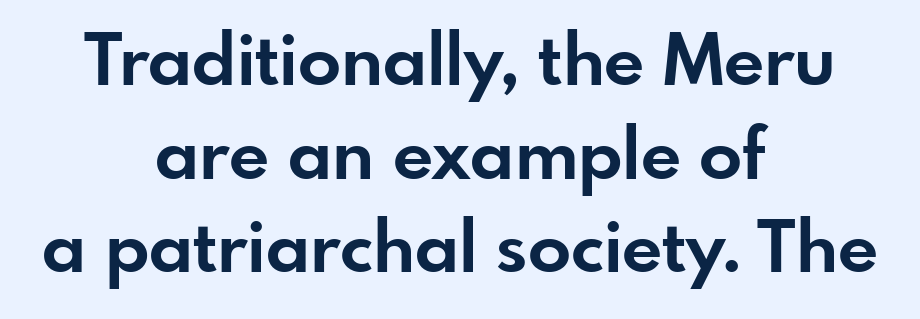
Q: Is the text bold? A: Yes.
Q: Is the text italic (slanted)? A: No, it is upright.
Q: Is the typeface a serif or a sans-serif typeface? A: Sans-serif.
Q: Is the text underlined? A: No.
Q: How is the paragraph aligned? A: Centered.
Q: Is the spacing between letters normal or unusually wide? A: Normal.
Q: Is the spacing between lines tight, normal or loose? A: Normal.
Q: Width (condensed, normal, or wide)? A: Normal.
Q: Stroke contrast? A: Low.
Q: x-height? A: Small.
Q: Monospaced? A: No.
